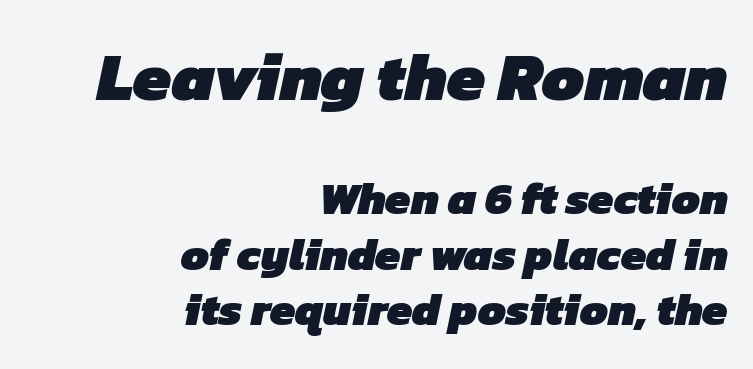
{"serif": "no", "bold": "yes", "weight": "heavy", "width": "normal", "stroke_contrast": "low", "x_height": "medium", "monospaced": "no", "underline": "no", "align": "right", "line_spacing_ratio": 1.24, "letter_spacing": "normal", "letter_spacing_em": 0.0, "larger_block": "first", "size_ratio": 1.51, "glyph_px": 68}
